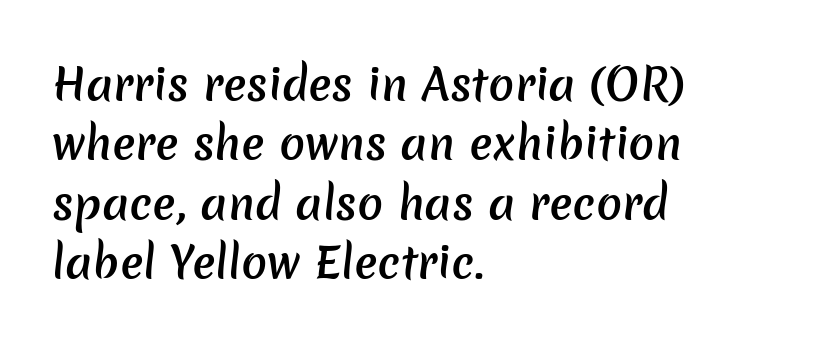
Q: Is the text bold? A: Semi-bold.
Q: Is the typeface a serif or a sans-serif typeface? A: Sans-serif.
Q: Is the text underlined? A: No.
Q: How is the paragraph aligned? A: Left-aligned.
Q: Is the spacing between letters normal or unusually wide? A: Normal.
Q: Is the spacing between lines tight, normal or loose? A: Normal.
Q: Width (condensed, normal, or wide)? A: Normal.
Q: Stroke contrast? A: Low.
Q: x-height? A: Medium.
Q: Monospaced? A: No.
